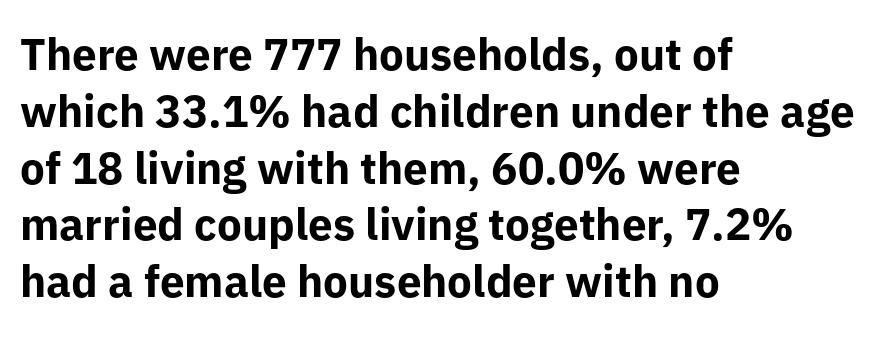
The characters display no serif detailing; their extremities are plain. Weight check: bold — yes, fully. The face used here is rendered with its standard letterfit. The glyphs are unaccompanied by any horizontal stroke below them. Think of a printed novel: that variable character pitch is what you see here. Compared with a centered layout, this one pins lines to the left instead.
